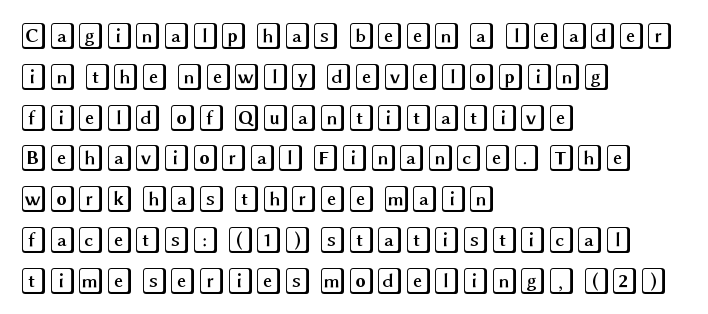
The image shows 26 px text type, upright; set left-aligned, normal line spacing (1.57x), normal letter spacing, not underlined.
